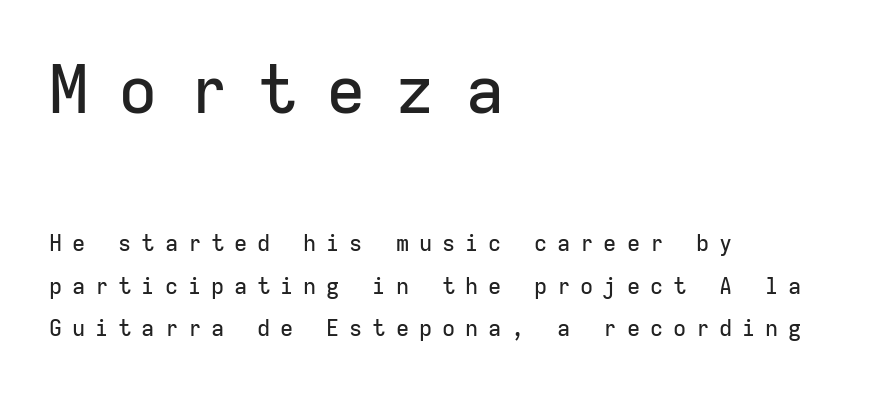
{"serif": "no", "italic": "no", "width": "normal", "stroke_contrast": "low", "x_height": "medium", "monospaced": "yes", "underline": "no", "align": "left", "line_spacing": "loose", "line_spacing_ratio": 1.93, "letter_spacing": "wide", "letter_spacing_em": 0.45, "larger_block": "first", "size_ratio": 3.0, "glyph_px": 66}
